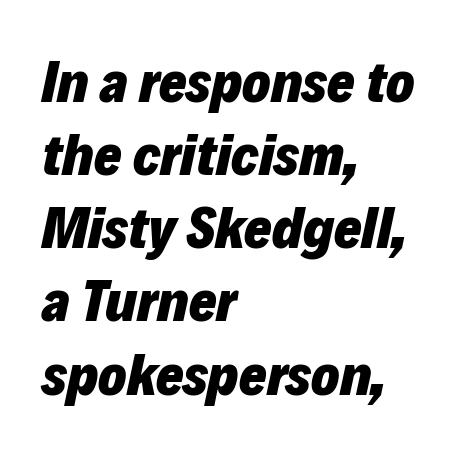
The image shows 59 px heavy type, italic (leaning right); set left-aligned, line spacing 1.24x, normal letter spacing, not underlined; low stroke contrast and a medium x-height.
